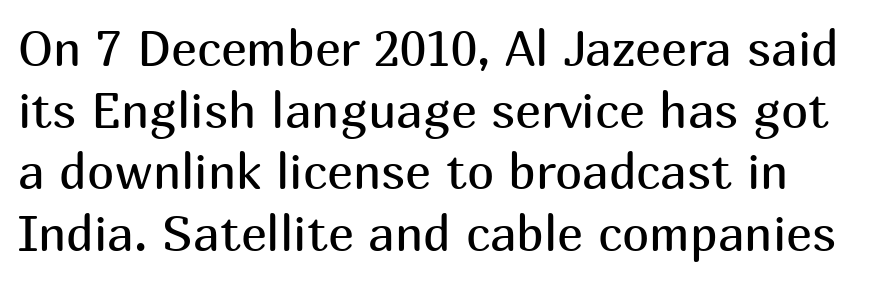
Q: Is the text bold? A: No.
Q: Is the text italic (slanted)? A: No, it is upright.
Q: Is the typeface a serif or a sans-serif typeface? A: Sans-serif.
Q: Is the text underlined? A: No.
Q: Is the spacing between letters normal or unusually wide? A: Normal.
Q: Is the spacing between lines tight, normal or loose? A: Normal.
Q: Width (condensed, normal, or wide)? A: Normal.
Q: Stroke contrast? A: Medium.
Q: x-height? A: Medium.
Q: Monospaced? A: No.
